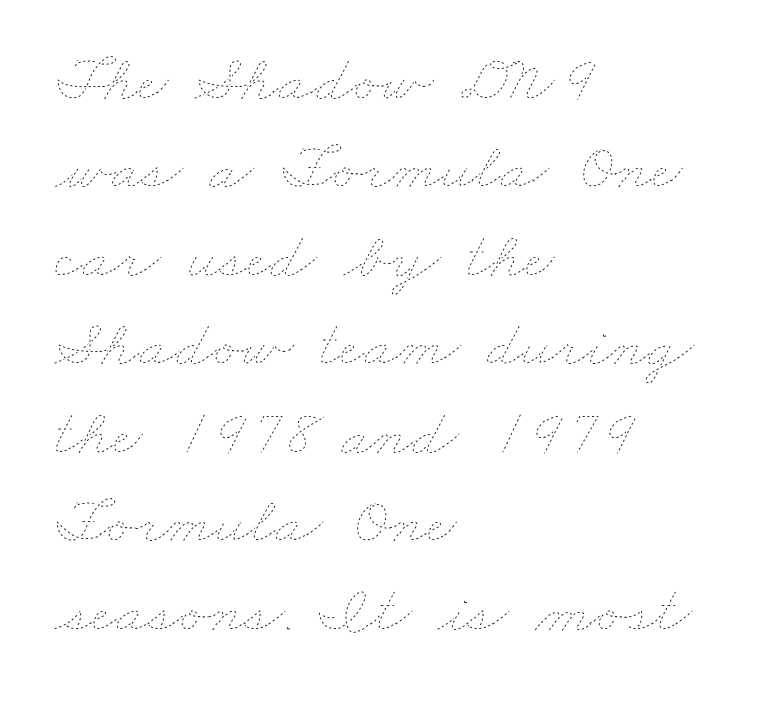
The image shows 66 px thin, wide type; set left-aligned, normal line spacing (1.34x), normal letter spacing, not underlined; low stroke contrast and a small x-height.
